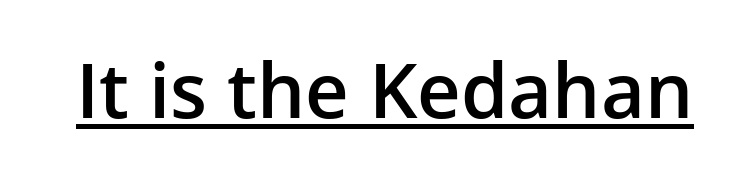
{"serif": "no", "italic": "no", "bold": "semi", "weight": "semibold", "width": "normal", "stroke_contrast": "low", "x_height": "medium", "monospaced": "no", "underline": "yes", "letter_spacing": "normal", "letter_spacing_em": 0.0, "glyph_px": 76}
